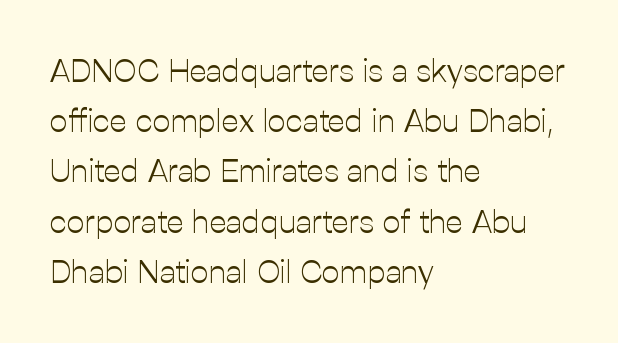
{"serif": "no", "italic": "no", "bold": "no", "weight": "light", "width": "normal", "stroke_contrast": "low", "x_height": "medium", "monospaced": "no", "underline": "no", "align": "left", "line_spacing": "normal", "line_spacing_ratio": 1.57, "letter_spacing": "normal", "letter_spacing_em": 0.0, "glyph_px": 32}
